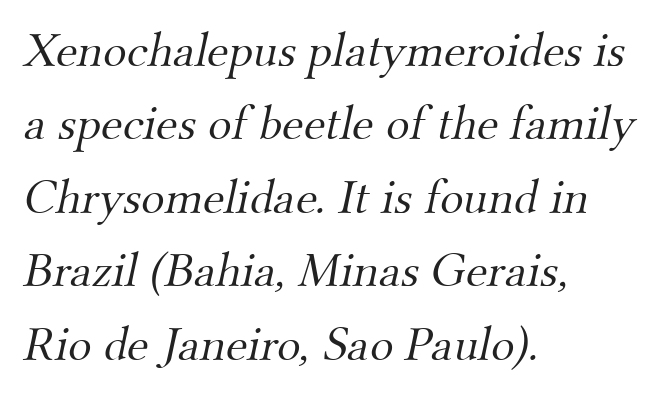
The image shows 49 px light serif type; set left-aligned, normal line spacing (1.5x), normal letter spacing, not underlined; medium stroke contrast and a small x-height.
